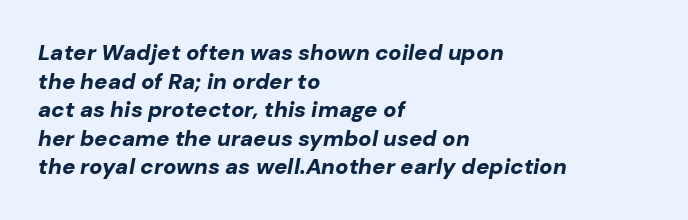
The image shows 22 px bold type, italic (leaning right); set left-aligned, normal line spacing (1.3x), normal letter spacing, not underlined.
